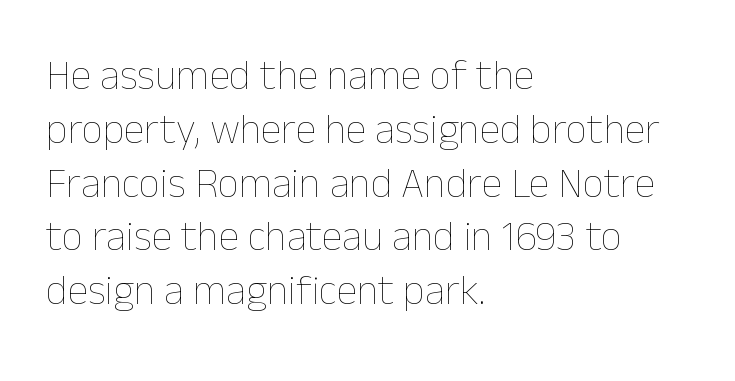
Q: Is the text bold? A: No.
Q: Is the text italic (slanted)? A: No, it is upright.
Q: Is the text underlined? A: No.
Q: How is the paragraph aligned? A: Left-aligned.
Q: Is the spacing between letters normal or unusually wide? A: Normal.
Q: Is the spacing between lines tight, normal or loose? A: Normal.
Q: Width (condensed, normal, or wide)? A: Normal.
Q: Stroke contrast? A: Low.
Q: x-height? A: Medium.
Q: Monospaced? A: No.
